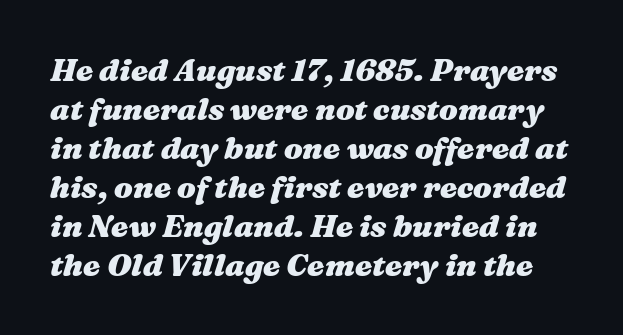
{"italic": "yes", "lean": "right", "slant_degrees": 16, "bold": "yes", "weight": "heavy", "width": "wide", "stroke_contrast": "medium", "x_height": "medium", "monospaced": "no", "underline": "no", "line_spacing": "normal", "line_spacing_ratio": 1.26, "letter_spacing": "normal", "letter_spacing_em": 0.0, "glyph_px": 31}
